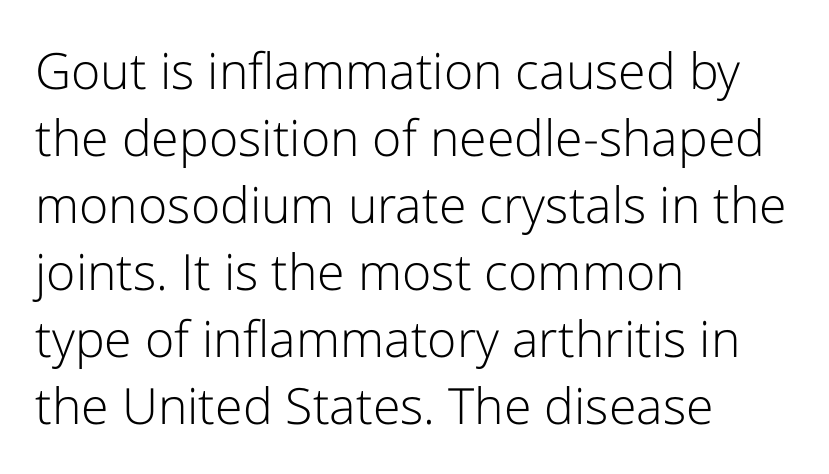
The image shows 50 px light sans-serif type, upright; set left-aligned, normal line spacing (1.34x), normal letter spacing, not underlined; low stroke contrast and a medium x-height.
